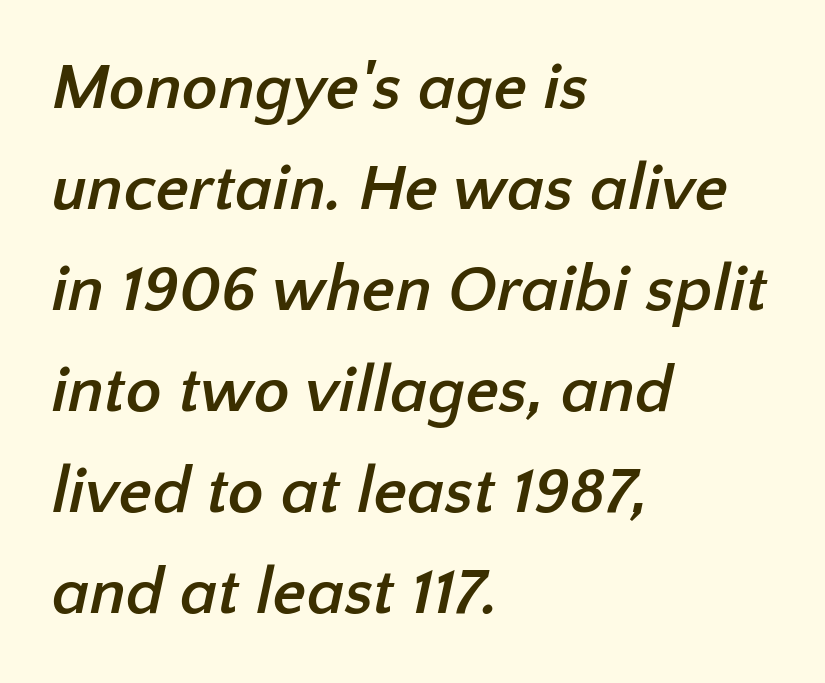
Q: Is the text bold? A: Yes.
Q: Is the typeface a serif or a sans-serif typeface? A: Sans-serif.
Q: Is the text underlined? A: No.
Q: How is the paragraph aligned? A: Left-aligned.
Q: Is the spacing between letters normal or unusually wide? A: Normal.
Q: Is the spacing between lines tight, normal or loose? A: Normal.
Q: Width (condensed, normal, or wide)? A: Normal.
Q: Stroke contrast? A: Low.
Q: x-height? A: Medium.
Q: Monospaced? A: No.
